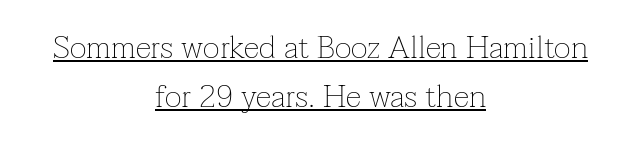
The image shows 32 px thin serif type, upright; set centered, normal line spacing (1.53x), normal letter spacing, underlined; low stroke contrast and a medium x-height.
